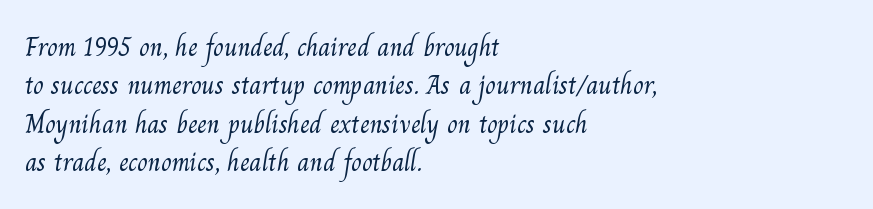
Typeset ragged right — the left edge is the straight one. Clear beneath every line of the passage. Vertically, the passage feels balanced, rows spaced as you'd expect. Letter spacing: default. Bold? No — there's no thickening of the strokes.
